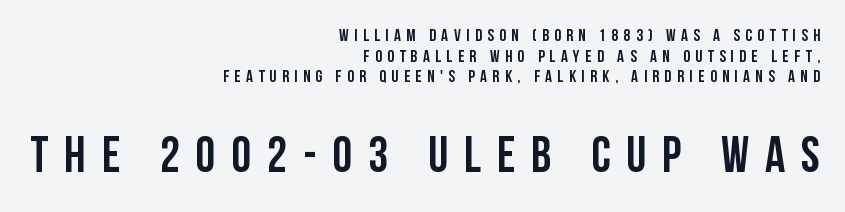
The text block is weighted toward the right margin, trailing off unevenly leftward. A typesetter would call this proportional, since set widths differ per character. Glyph-to-glyph distance is far greater than everyday printed text. Characters remain perfectly vertical along every line.
